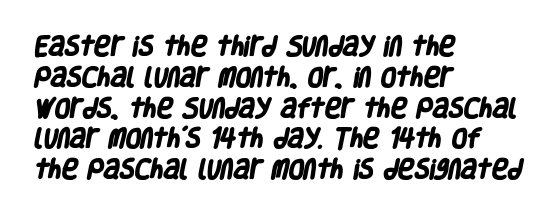
{"bold": "yes", "underline": "no", "align": "left", "line_spacing": "normal", "line_spacing_ratio": 1.4, "letter_spacing": "normal", "letter_spacing_em": 0.0, "glyph_px": 22}
